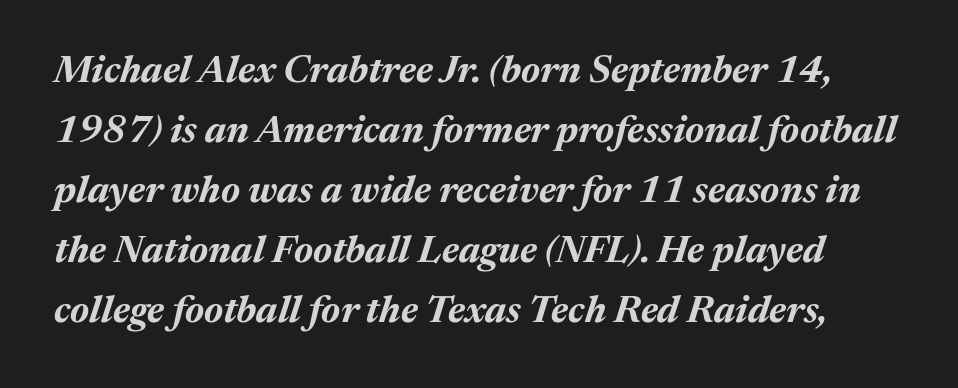
The image shows 38 px bold type, italic (leaning right); set normal line spacing (1.58x), normal letter spacing, not underlined; medium stroke contrast and a medium x-height.
